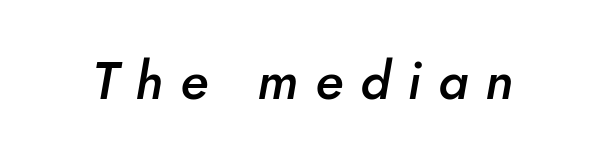
{"italic": "yes", "lean": "right", "slant_degrees": 10, "bold": "semi", "weight": "semibold", "width": "normal", "stroke_contrast": "low", "x_height": "small", "monospaced": "no", "underline": "no", "letter_spacing": "wide", "letter_spacing_em": 0.32, "glyph_px": 53}
